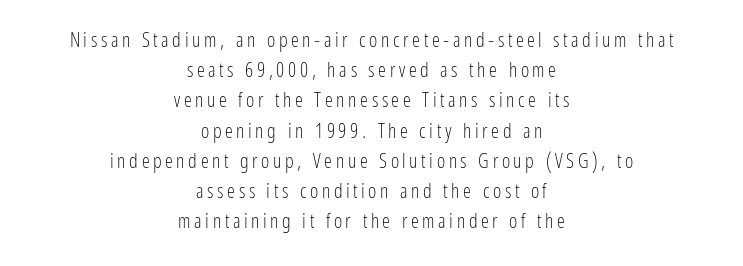
Q: Is the text bold? A: No.
Q: Is the text italic (slanted)? A: No, it is upright.
Q: Is the text underlined? A: No.
Q: How is the paragraph aligned? A: Centered.
Q: Is the spacing between lines tight, normal or loose? A: Normal.
